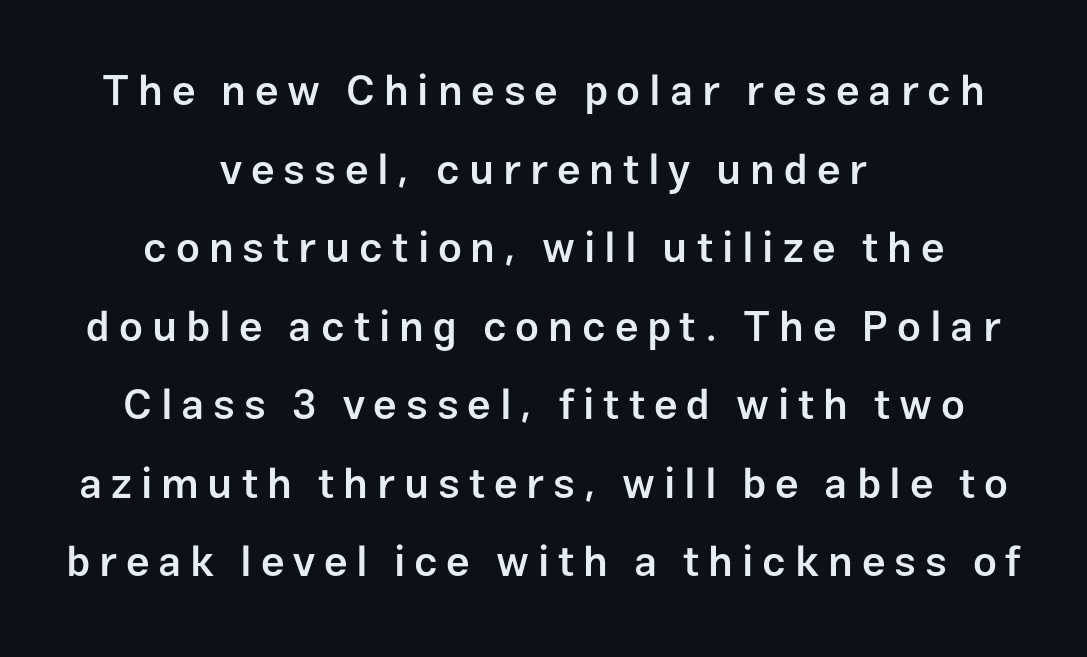
{"serif": "no", "italic": "no", "bold": "semi", "weight": "semibold", "width": "normal", "stroke_contrast": "low", "x_height": "medium", "monospaced": "no", "underline": "no", "align": "center", "line_spacing_ratio": 1.87, "letter_spacing": "wide", "letter_spacing_em": 0.21, "glyph_px": 42}
